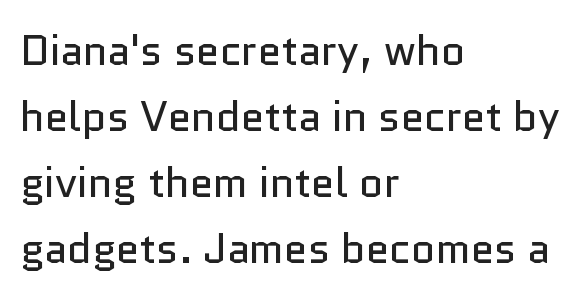
In terms of leading, this rendering sits right in the middle. Which margin do the lines hug? The left one — the right edge is uneven. Inter-character spacing is left at the font's built-in metrics. Vertical strokes here are truly vertical. The zone under the glyphs is completely vacant. Vertical stems look standard width or narrower in stroke.
